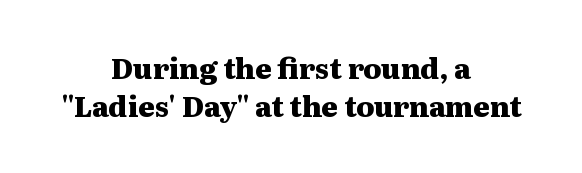
Q: Is the text bold? A: Yes.
Q: Is the text italic (slanted)? A: No, it is upright.
Q: Is the typeface a serif or a sans-serif typeface? A: Serif.
Q: Is the text underlined? A: No.
Q: How is the paragraph aligned? A: Centered.
Q: Is the spacing between letters normal or unusually wide? A: Normal.
Q: Is the spacing between lines tight, normal or loose? A: Normal.
Q: Width (condensed, normal, or wide)? A: Wide.
Q: Stroke contrast? A: Medium.
Q: x-height? A: Medium.
Q: Monospaced? A: No.
